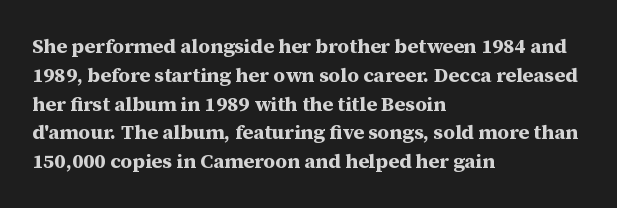
Line starts are locked; line ends wander. Bold? Absolutely — the strokes are thick and heavy. Nobody touched the tracking dial on this one. Bare-footed words on every line. These lines sit exactly where default settings would place them.
